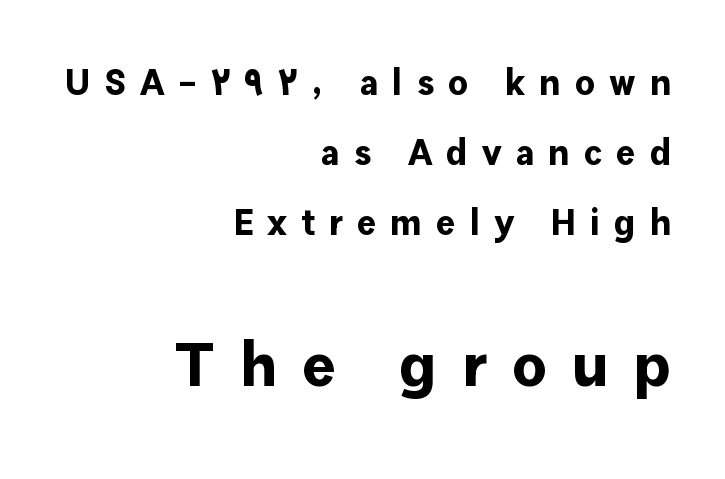
Compared with typical body copy, the letter spacing here is much looser. The passage shown is not underscored anywhere. You can tell from the bare stems that sans-serif type was used. Which chunk is bigger? The second one — the bottom block dwarfs the top. Each letter keeps its own natural width here, so spacing adapts to shape.
